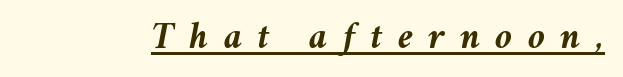
The image shows 39 px semibold type, italic (leaning right); set unusually wide letter spacing (+0.39 em), underlined; medium stroke contrast and a medium x-height.
